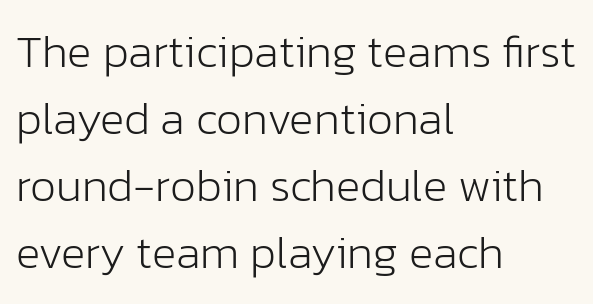
The image shows 46 px light sans-serif type, upright; set left-aligned, normal line spacing (1.46x), normal letter spacing, not underlined; low stroke contrast and a medium x-height.
